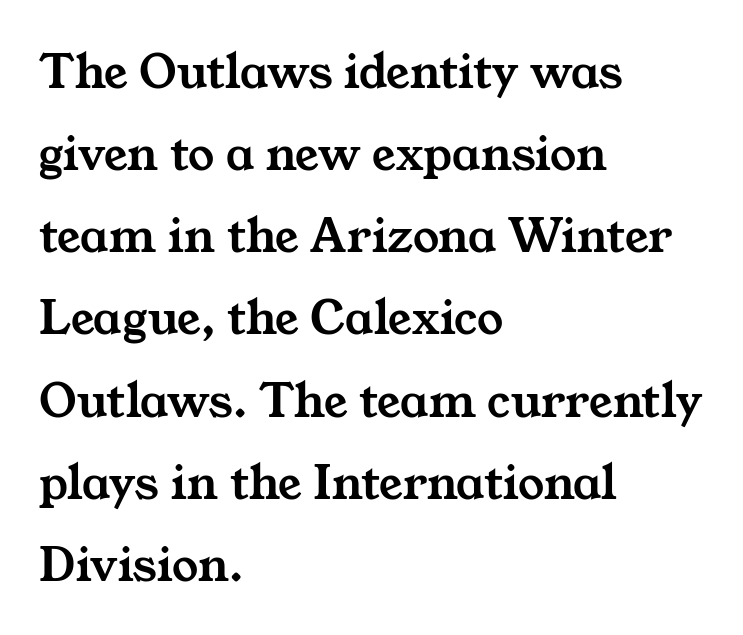
Small tapered or slab feet sit at the stroke ends, so this counts as serif. The specimen omits any rule beneath the text block's lines. The face used here is proportionally spaced, like ordinary book or web type. The rag falls on the right side of this text block. The block of text has a typical density, with ordinary space between rows. You could call the tracking neutral — neither tight nor loose.
